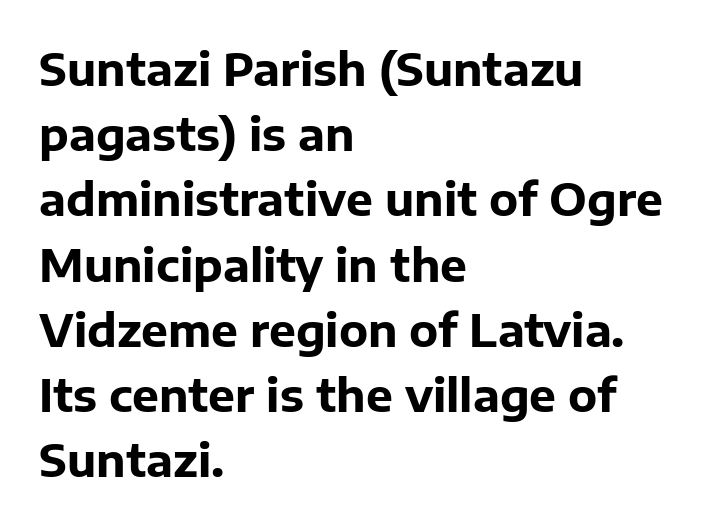
{"serif": "no", "italic": "no", "bold": "yes", "weight": "bold", "width": "normal", "stroke_contrast": "low", "x_height": "medium", "monospaced": "no", "underline": "no", "align": "left", "line_spacing": "normal", "line_spacing_ratio": 1.45, "letter_spacing": "normal", "letter_spacing_em": 0.0, "glyph_px": 45}
